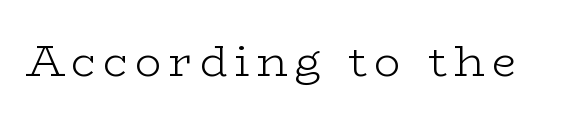
The image shows 44 px light, wide serif type, upright; set not underlined; low stroke contrast and a medium x-height.
